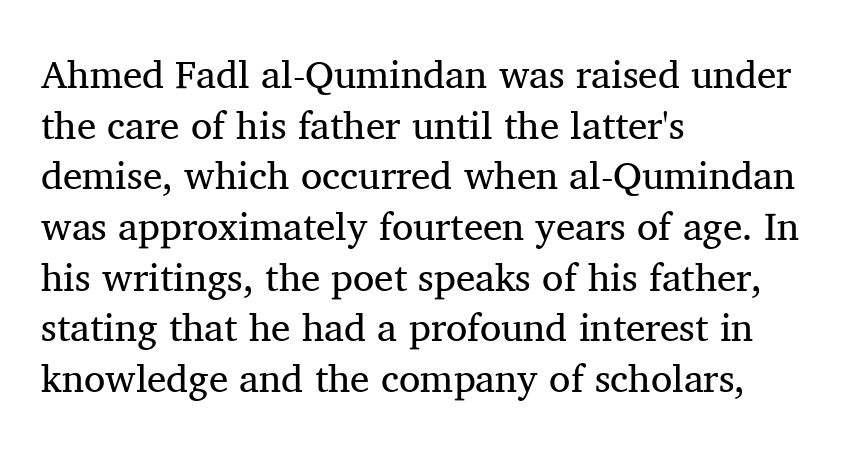
{"serif": "yes", "italic": "no", "bold": "no", "weight": "regular", "width": "normal", "stroke_contrast": "medium", "x_height": "medium", "monospaced": "no", "underline": "no", "align": "left", "line_spacing": "normal", "line_spacing_ratio": 1.3, "letter_spacing": "normal", "letter_spacing_em": 0.0, "glyph_px": 39}
